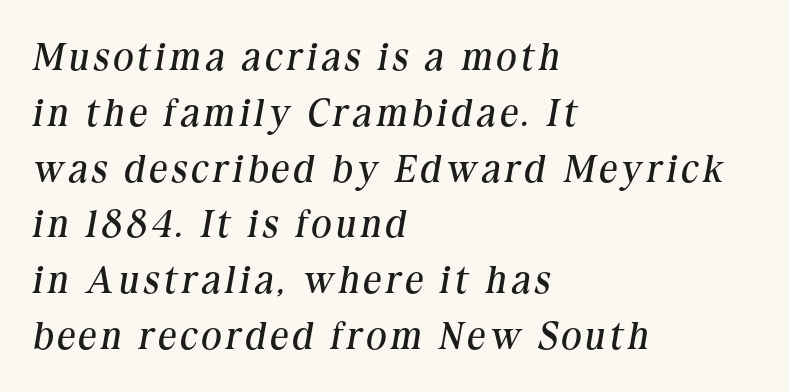
This is serif lettering, the kind often seen in printed books. The passage shown leans; its letterforms are oblique. The string is rendered with underlining switched off. Line spacing here is normal. Looks like regular typesetting: each glyph gets only the width it needs.
